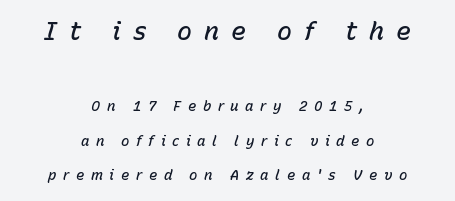
Spacing between characters has been opened up far beyond the box default. What's the leading like? Stretched, with rows far apart. Observe the lean: these are italic letterforms. Compare the two chunks: the upper has the greater cap height. In CSS terms this would be text-align: center.
